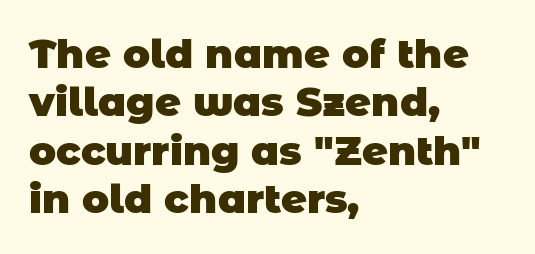
{"serif": "no", "bold": "yes", "weight": "heavy", "width": "normal", "stroke_contrast": "low", "x_height": "large", "monospaced": "no", "underline": "no", "align": "left", "line_spacing_ratio": 1.21, "letter_spacing": "normal", "letter_spacing_em": 0.0, "glyph_px": 40}
